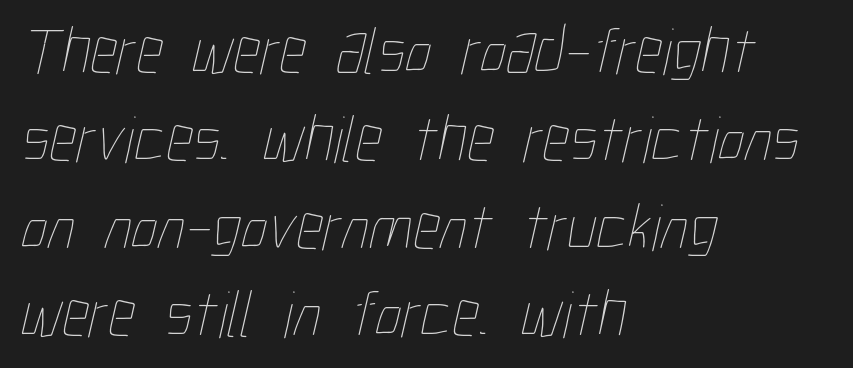
{"bold": "no", "weight": "thin", "width": "condensed", "stroke_contrast": "low", "x_height": "medium", "monospaced": "no", "underline": "no", "align": "left", "line_spacing": "normal", "line_spacing_ratio": 1.31, "letter_spacing": "normal", "letter_spacing_em": 0.0, "glyph_px": 67}
